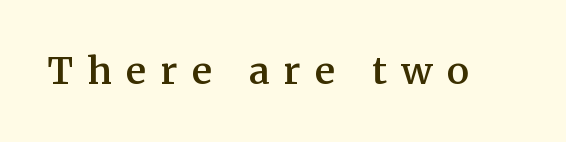
{"serif": "yes", "italic": "no", "bold": "semi", "weight": "semibold", "width": "normal", "stroke_contrast": "medium", "x_height": "medium", "monospaced": "no", "underline": "no", "letter_spacing": "wide", "letter_spacing_em": 0.39, "glyph_px": 37}
